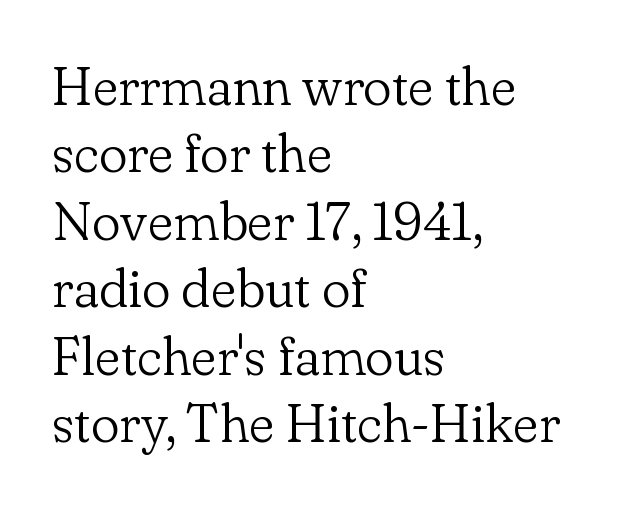
Q: Is the text bold? A: No.
Q: Is the text italic (slanted)? A: No, it is upright.
Q: Is the typeface a serif or a sans-serif typeface? A: Serif.
Q: Is the text underlined? A: No.
Q: How is the paragraph aligned? A: Left-aligned.
Q: Is the spacing between letters normal or unusually wide? A: Normal.
Q: Is the spacing between lines tight, normal or loose? A: Normal.
Q: Width (condensed, normal, or wide)? A: Normal.
Q: Stroke contrast? A: Low.
Q: x-height? A: Small.
Q: Monospaced? A: No.
